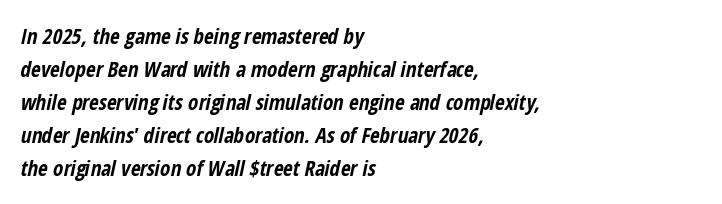
The image shows 21 px bold type, italic (leaning right); set left-aligned, normal line spacing (1.57x), normal letter spacing, not underlined.
